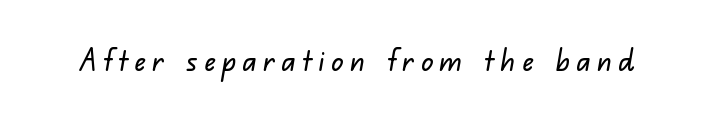
The image shows 30 px sans-serif type; set unusually wide letter spacing (+0.22 em), not underlined; low stroke contrast and a small x-height.
